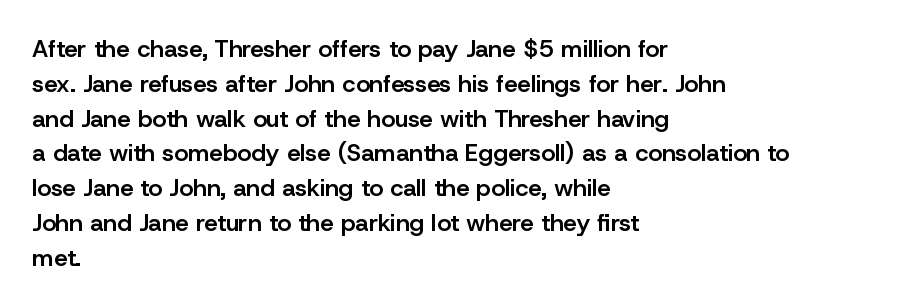
The image shows 24 px text type, upright; set left-aligned, normal line spacing (1.45x), normal letter spacing, not underlined.
